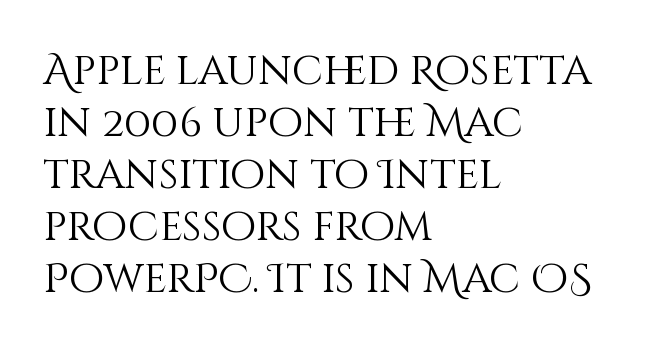
{"italic": "no", "bold": "no", "weight": "light", "width": "normal", "stroke_contrast": "medium", "x_height": "large", "monospaced": "no", "underline": "no", "align": "left", "line_spacing": "normal", "line_spacing_ratio": 1.27, "letter_spacing": "normal", "letter_spacing_em": 0.0, "glyph_px": 41}
